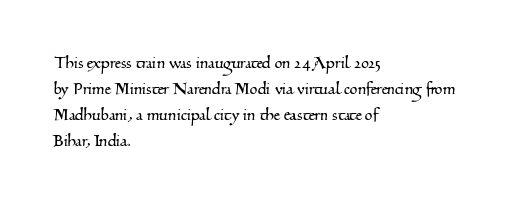
The image shows 20 px text type; set left-aligned, normal line spacing (1.3x), normal letter spacing, not underlined.
